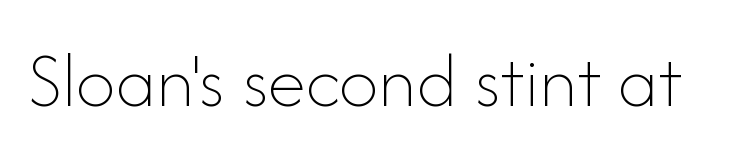
The image shows 79 px thin type, upright; set normal letter spacing, not underlined; low stroke contrast and a small x-height.
